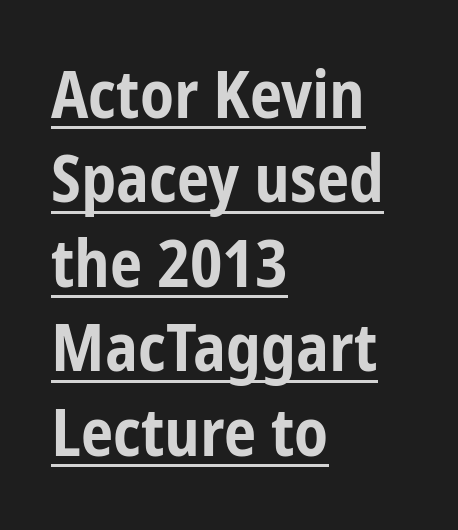
{"serif": "no", "italic": "no", "bold": "yes", "weight": "bold", "width": "condensed", "stroke_contrast": "low", "x_height": "medium", "monospaced": "no", "underline": "yes", "align": "left", "line_spacing": "normal", "line_spacing_ratio": 1.3, "letter_spacing": "normal", "letter_spacing_em": 0.0, "glyph_px": 65}
